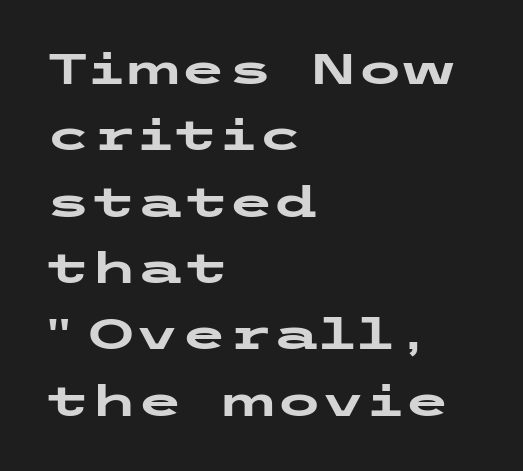
Q: Is the text bold? A: Yes.
Q: Is the text italic (slanted)? A: No, it is upright.
Q: Is the typeface a serif or a sans-serif typeface? A: Sans-serif.
Q: Is the text underlined? A: No.
Q: How is the paragraph aligned? A: Left-aligned.
Q: Is the spacing between letters normal or unusually wide? A: Normal.
Q: Is the spacing between lines tight, normal or loose? A: Normal.
Q: Width (condensed, normal, or wide)? A: Wide.
Q: Stroke contrast? A: Low.
Q: x-height? A: Medium.
